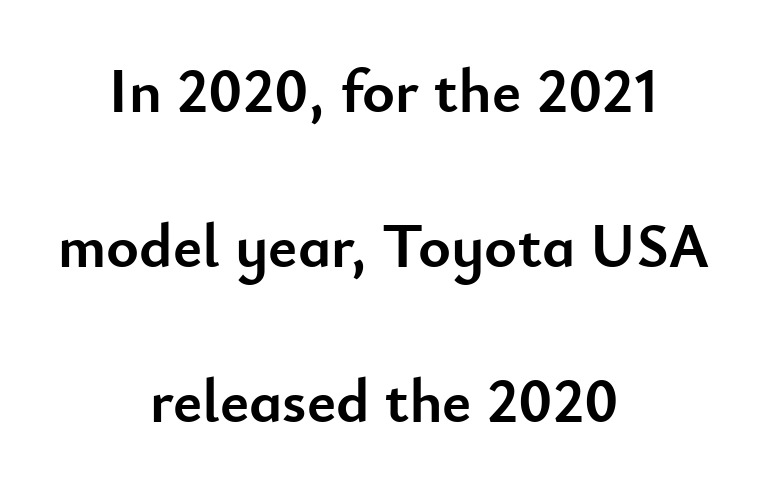
The lines are spread far apart with generous leading. The gap between lines stays unmarked. Is the block centered? Yes — each line is placed symmetrically about the middle. As a designer I'd log this as weight 700, bold.
